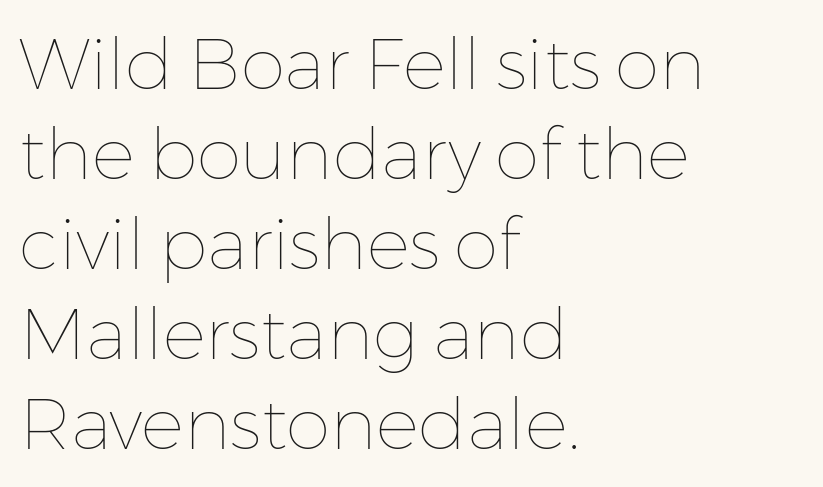
The typesetting does not lean heavy: it is not bold. Short note: letters normally spaced. Quick note: underline off. Honestly, the row spacing looks completely unremarkable. Is there any slant? The stems are plumb. Leftover space on each line is placed entirely after the last word.
